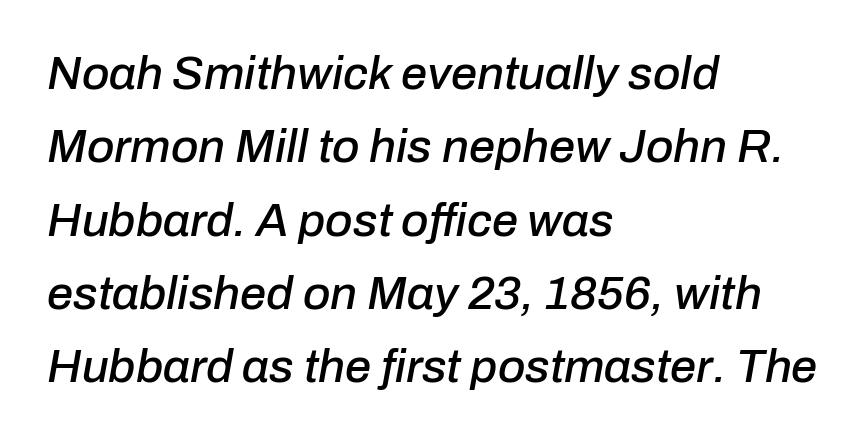
Q: Is the text italic (slanted)? A: Yes, it leans right by about 10 degrees.
Q: Is the text underlined? A: No.
Q: How is the paragraph aligned? A: Left-aligned.
Q: Is the spacing between letters normal or unusually wide? A: Normal.
Q: Is the spacing between lines tight, normal or loose? A: Normal.
Q: Width (condensed, normal, or wide)? A: Normal.
Q: Stroke contrast? A: Low.
Q: x-height? A: Medium.
Q: Monospaced? A: No.
